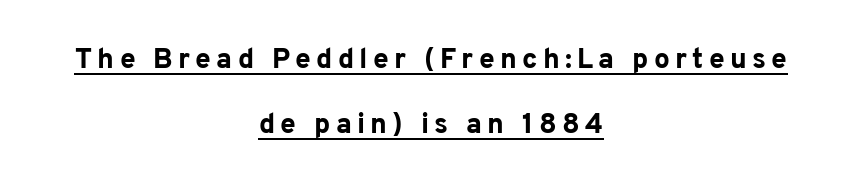
Q: Is the text bold? A: Yes.
Q: Is the text italic (slanted)? A: No, it is upright.
Q: Is the typeface a serif or a sans-serif typeface? A: Sans-serif.
Q: Is the text underlined? A: Yes.
Q: How is the paragraph aligned? A: Centered.
Q: Is the spacing between lines tight, normal or loose? A: Loose.
Q: Width (condensed, normal, or wide)? A: Normal.
Q: Stroke contrast? A: Low.
Q: x-height? A: Medium.
Q: Monospaced? A: No.
